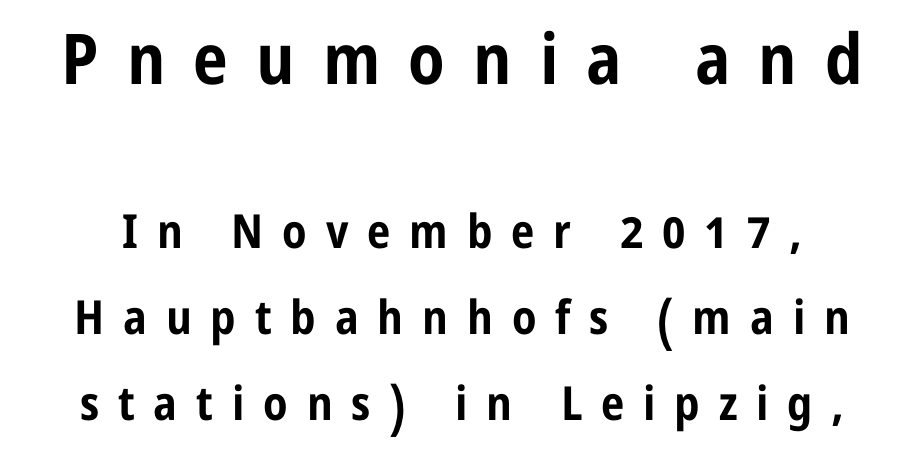
{"serif": "no", "italic": "no", "bold": "yes", "weight": "bold", "width": "condensed", "stroke_contrast": "low", "x_height": "medium", "monospaced": "no", "underline": "no", "line_spacing_ratio": 1.83, "letter_spacing": "wide", "letter_spacing_em": 0.4, "larger_block": "first", "size_ratio": 1.49, "glyph_px": 70}
